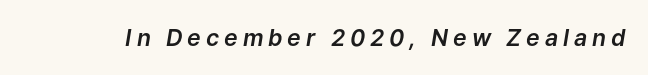
{"italic": "yes", "lean": "right", "slant_degrees": 9, "underline": "no", "letter_spacing": "wide", "letter_spacing_em": 0.21, "glyph_px": 23}
